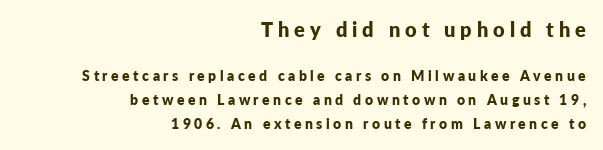
Q: Is the text bold? A: Yes.
Q: Is the text italic (slanted)? A: No, it is upright.
Q: Is the text underlined? A: No.
Q: How is the paragraph aligned? A: Right-aligned.
Q: Is the spacing between letters normal or unusually wide? A: Unusually wide.
Q: Which block of text is set in a larger size, the first (top) or the second (bottom)? A: The first (top) one.
